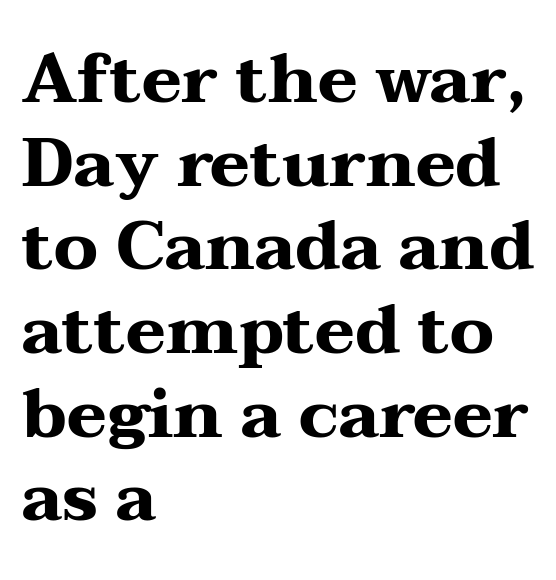
{"serif": "yes", "italic": "no", "bold": "yes", "weight": "heavy", "width": "wide", "stroke_contrast": "medium", "x_height": "medium", "monospaced": "no", "underline": "no", "align": "left", "line_spacing_ratio": 1.23, "letter_spacing": "normal", "letter_spacing_em": 0.0, "glyph_px": 68}
